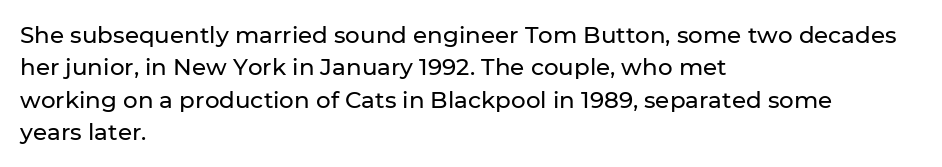
{"italic": "no", "underline": "no", "align": "left", "line_spacing": "normal", "line_spacing_ratio": 1.41, "letter_spacing": "normal", "letter_spacing_em": 0.0, "glyph_px": 23}
